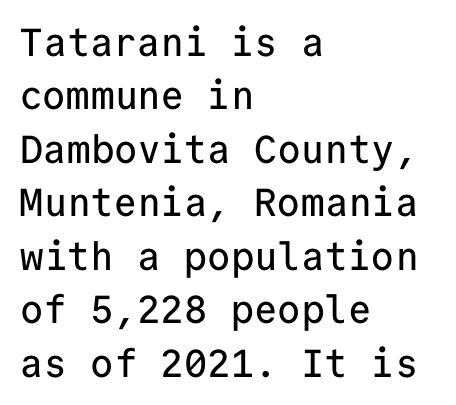
The image shows 39 px sans-serif type, upright, monospaced; set left-aligned, normal line spacing (1.37x), normal letter spacing, not underlined; low stroke contrast and a medium x-height.
